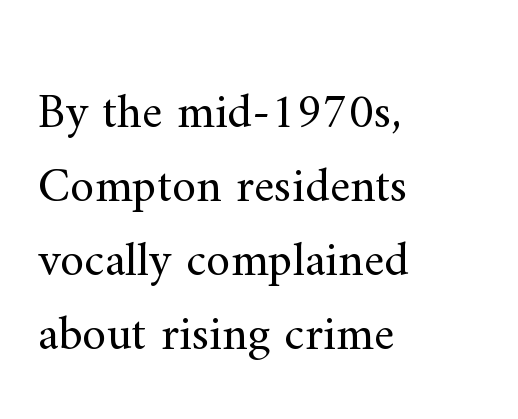
Q: Is the text bold? A: No.
Q: Is the text italic (slanted)? A: No, it is upright.
Q: Is the typeface a serif or a sans-serif typeface? A: Serif.
Q: Is the text underlined? A: No.
Q: How is the paragraph aligned? A: Left-aligned.
Q: Is the spacing between letters normal or unusually wide? A: Normal.
Q: Is the spacing between lines tight, normal or loose? A: Normal.
Q: Width (condensed, normal, or wide)? A: Normal.
Q: Stroke contrast? A: Medium.
Q: x-height? A: Small.
Q: Monospaced? A: No.
